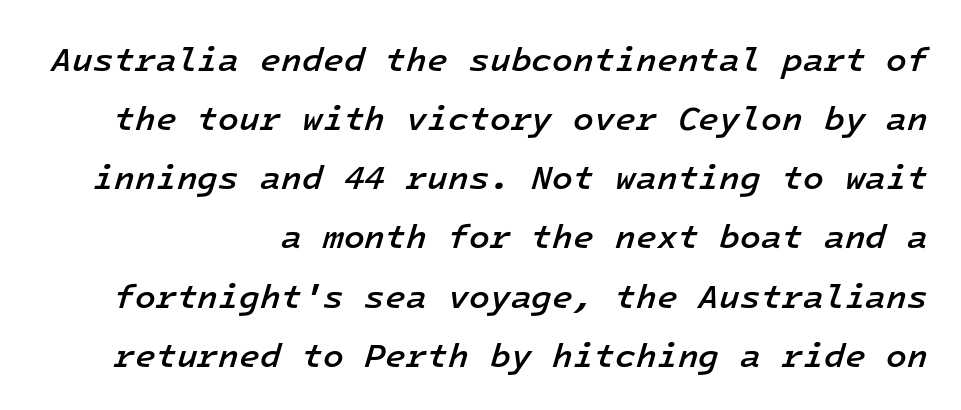
In terms of weight, the rendering is demibold, just under bold. Compared with ordinary roman type, these characters are visibly tilted. These lines stack with their right ends in a neat column. Do the characters align in a grid? Yes, the font is monospaced.
